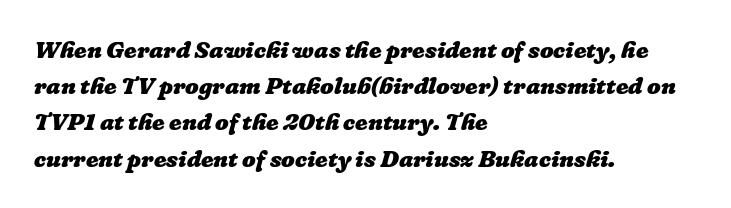
In terms of weight, the rendering is a true, heavy bold. Horizontal alignment here is leftward, the default for most running prose. Baseline-to-baseline distance is the conventional proportion of letter height. These lines keep a tight, regular rhythm from letter to letter. Quick note: underline off.
